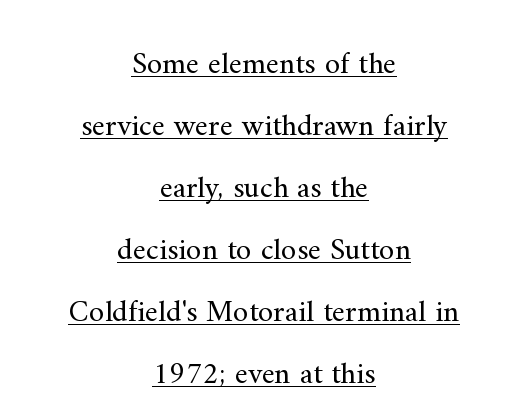
{"serif": "yes", "italic": "no", "bold": "no", "weight": "regular", "width": "normal", "stroke_contrast": "medium", "x_height": "small", "monospaced": "no", "underline": "yes", "align": "center", "line_spacing": "loose", "line_spacing_ratio": 2.0, "letter_spacing": "normal", "letter_spacing_em": 0.0, "glyph_px": 31}
